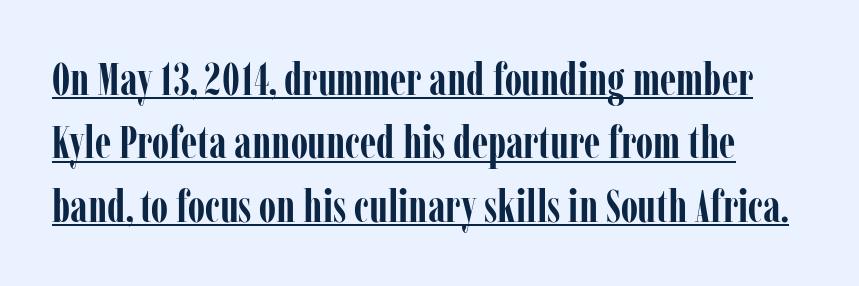
The image shows 45 px semibold, condensed serif type, upright; set normal line spacing (1.41x), normal letter spacing, underlined; low stroke contrast and a medium x-height.
